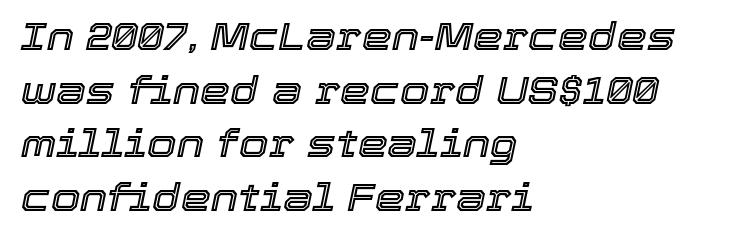
Q: Is the text italic (slanted)? A: Yes, it leans right by about 12 degrees.
Q: Is the text underlined? A: No.
Q: How is the paragraph aligned? A: Left-aligned.
Q: Is the spacing between letters normal or unusually wide? A: Normal.
Q: Is the spacing between lines tight, normal or loose? A: Normal.
Q: Width (condensed, normal, or wide)? A: Normal.
Q: x-height? A: Medium.
Q: Monospaced? A: No.
